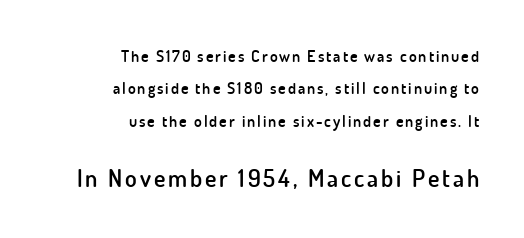
The image shows 24 px text type, upright; set right-aligned, loose line spacing (2.03x), not underlined; the second (bottom) block is 1.5x larger.
